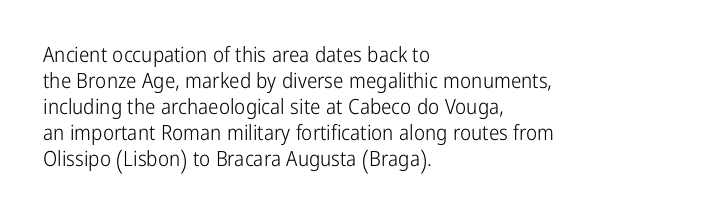
{"italic": "no", "bold": "no", "underline": "no", "align": "left", "line_spacing_ratio": 1.24, "letter_spacing": "normal", "letter_spacing_em": 0.0, "glyph_px": 21}
